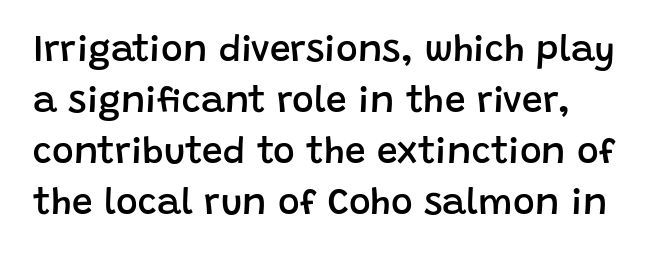
{"serif": "no", "italic": "no", "bold": "semi", "weight": "semibold", "width": "normal", "stroke_contrast": "low", "x_height": "large", "monospaced": "no", "underline": "no", "line_spacing": "normal", "line_spacing_ratio": 1.38, "letter_spacing": "normal", "letter_spacing_em": 0.0, "glyph_px": 37}
